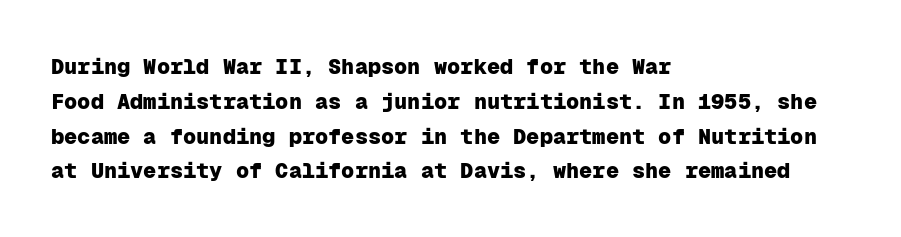
One-word summary of the alignment: left. Characters remain perfectly vertical along every line. Words float on clear page, feet unadorned. Look at the tracking — it's just the regular setting, nothing added.
